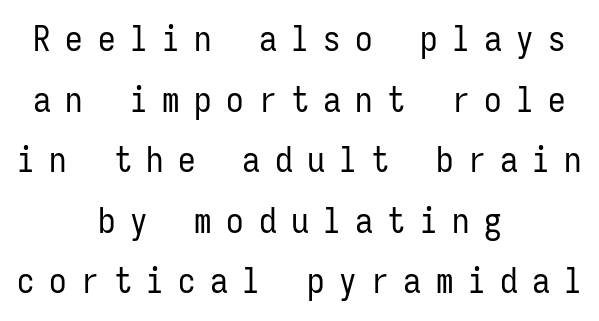
Q: Is the text bold? A: No.
Q: Is the text italic (slanted)? A: No, it is upright.
Q: Is the typeface a serif or a sans-serif typeface? A: Sans-serif.
Q: Is the text underlined? A: No.
Q: How is the paragraph aligned? A: Centered.
Q: Is the spacing between letters normal or unusually wide? A: Unusually wide.
Q: Width (condensed, normal, or wide)? A: Condensed.
Q: Stroke contrast? A: Low.
Q: x-height? A: Medium.
Q: Monospaced? A: Yes.
